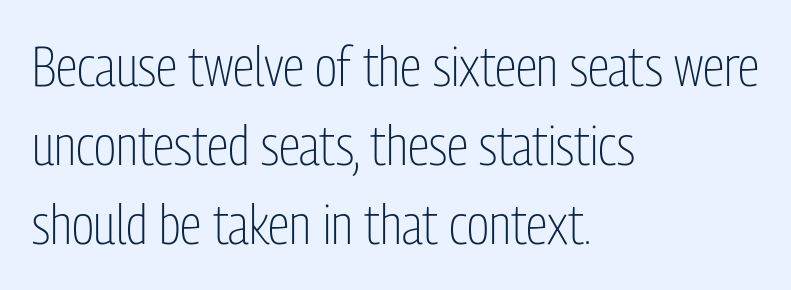
The image shows 55 px light, condensed sans-serif type, upright; set left-aligned, normal line spacing (1.44x), normal letter spacing, not underlined; low stroke contrast and a medium x-height.
